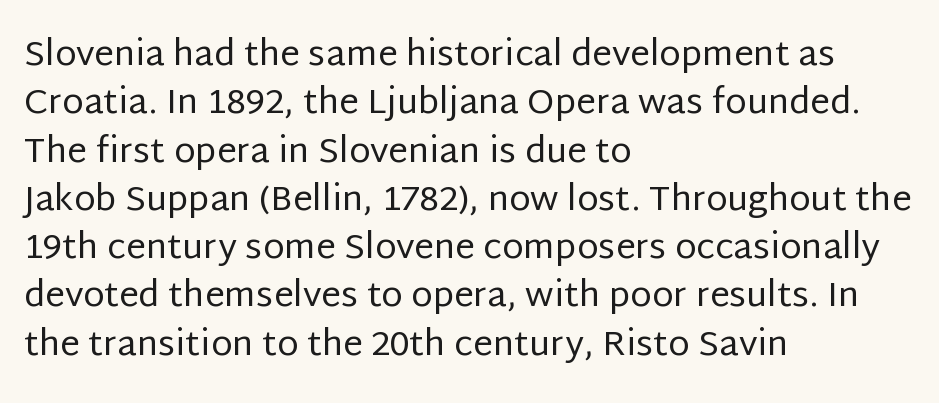
Q: Is the text bold? A: No.
Q: Is the text italic (slanted)? A: No, it is upright.
Q: Is the typeface a serif or a sans-serif typeface? A: Sans-serif.
Q: Is the text underlined? A: No.
Q: How is the paragraph aligned? A: Left-aligned.
Q: Is the spacing between letters normal or unusually wide? A: Normal.
Q: Is the spacing between lines tight, normal or loose? A: Normal.
Q: Width (condensed, normal, or wide)? A: Normal.
Q: Stroke contrast? A: Low.
Q: x-height? A: Large.
Q: Monospaced? A: No.
